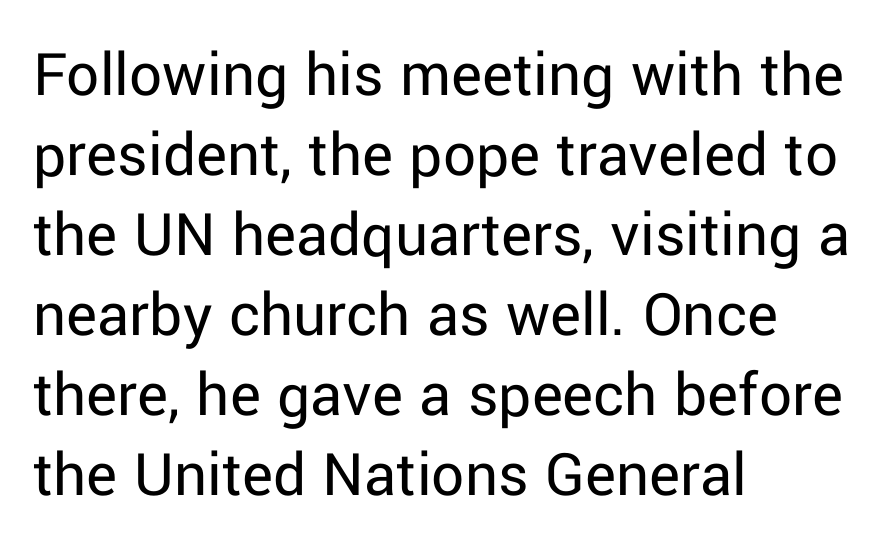
Q: Is the text bold? A: No.
Q: Is the text italic (slanted)? A: No, it is upright.
Q: Is the typeface a serif or a sans-serif typeface? A: Sans-serif.
Q: Is the text underlined? A: No.
Q: How is the paragraph aligned? A: Left-aligned.
Q: Is the spacing between letters normal or unusually wide? A: Normal.
Q: Width (condensed, normal, or wide)? A: Normal.
Q: Stroke contrast? A: Low.
Q: x-height? A: Medium.
Q: Monospaced? A: No.
